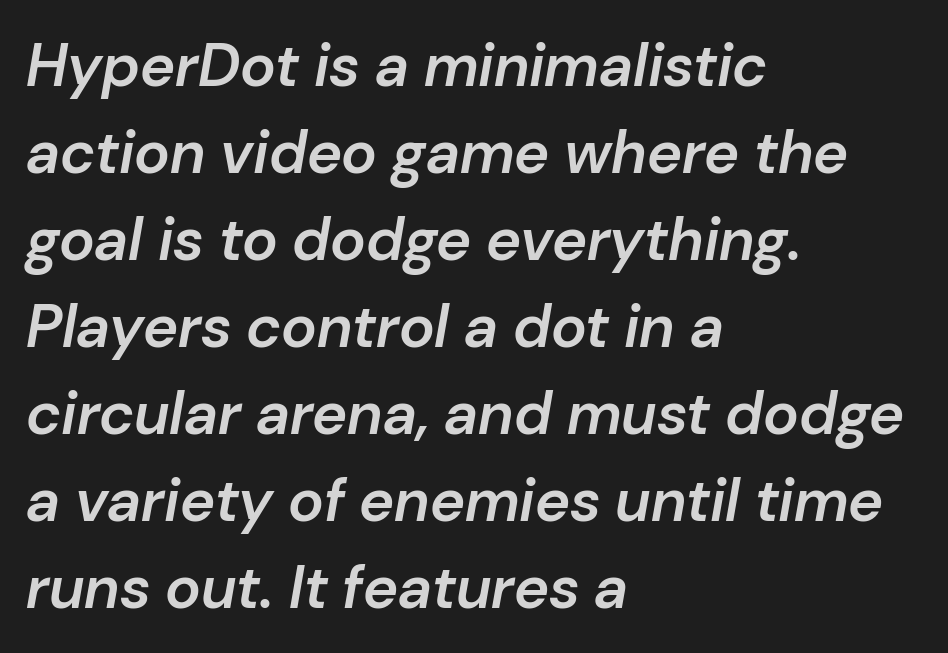
Slightly chunky letters — semibold, I'd say, not full bold. Does extra space separate the letters? No, they use regular spacing. The passage is arranged the way most books set body copy — flush left. Each row of text sits above clean, open space. Proportional: the letters do not fall into vertical columns.
